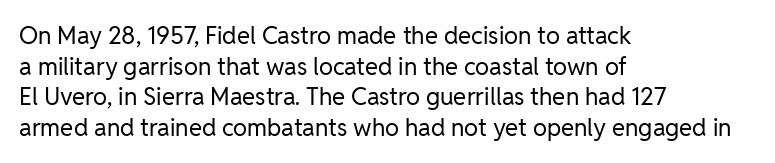
Is the type heavy? It reads as light-to-regular instead. Leftover space on each line is placed entirely after the last word. Characters follow at the spacing the type designer built in. The passage shown stacks its lines at a standard gap.
